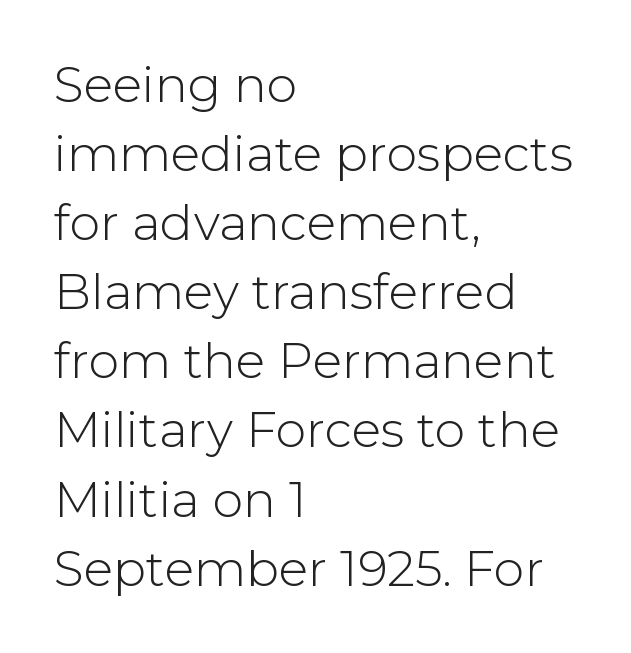
Serif or sans? Sans — the stroke terminals are bare. What's the leading like? Ordinary, nothing unusual. The space beneath each line is pristine and unruled. Stems and bowls with no extra thickness — not bold.
